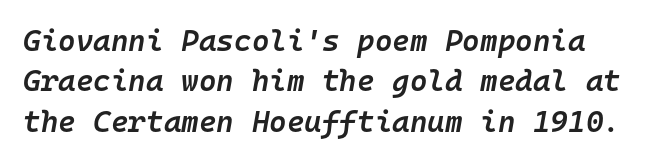
These words are printed semibold, heavier than regular yet not bold. The passage shown is not underscored anywhere. You could count columns in this text — the font is strictly monospaced. Between one letter and the next there's only the usual sliver of space. A typesetter would mark this as italic. Successive baselines arrive at the customary interval.
